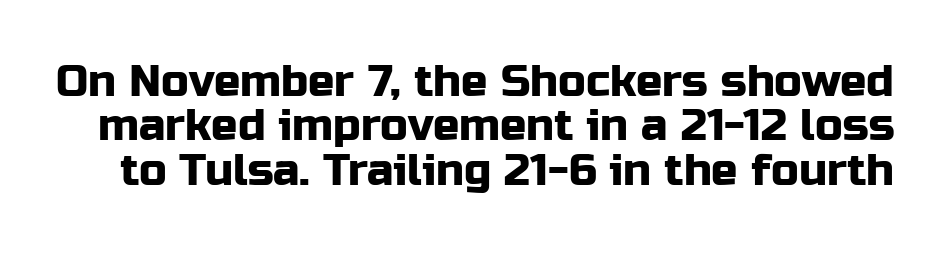
{"serif": "no", "italic": "no", "width": "normal", "stroke_contrast": "low", "x_height": "medium", "monospaced": "no", "underline": "no", "line_spacing": "tight", "line_spacing_ratio": 1.01, "letter_spacing": "normal", "letter_spacing_em": 0.0, "glyph_px": 44}
